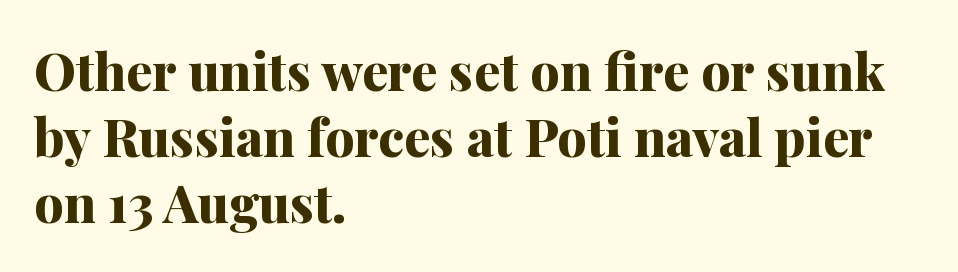
{"serif": "yes", "italic": "no", "bold": "yes", "weight": "bold", "width": "normal", "stroke_contrast": "medium", "x_height": "medium", "monospaced": "no", "underline": "no", "align": "left", "line_spacing": "normal", "line_spacing_ratio": 1.27, "letter_spacing": "normal", "letter_spacing_em": 0.0, "glyph_px": 52}
